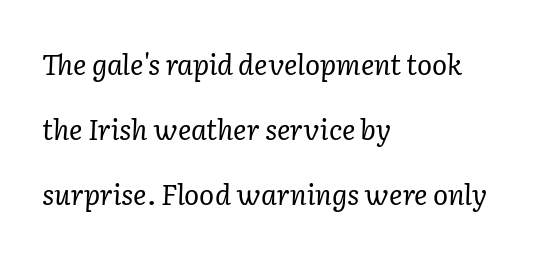
The image shows 28 px regular-weight serif type, italic (leaning right); set left-aligned, loose line spacing (2.32x), normal letter spacing, not underlined; low stroke contrast and a medium x-height.
